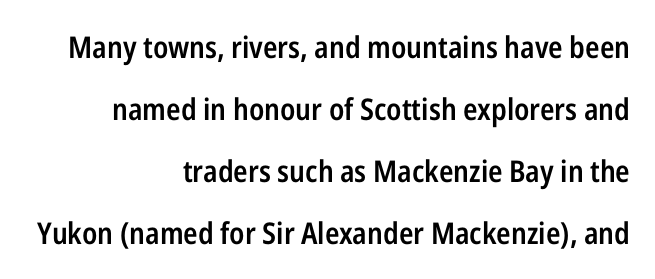
The font family rendered here belongs to the sans-serif group. The axis of the letterforms is exactly vertical. Words float on clear page, feet unadorned. Think of a printed novel: that variable character pitch is what you see here.
